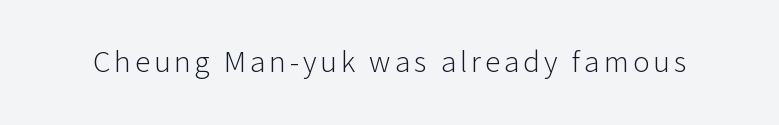
{"serif": "no", "italic": "no", "bold": "no", "weight": "light", "width": "normal", "stroke_contrast": "low", "x_height": "medium", "monospaced": "no", "underline": "no", "glyph_px": 31}
